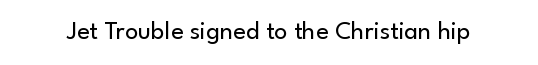
A roman cut, with each character standing at attention. Decoration check: the copy has no underline. The gaps between neighbouring characters are ordinary and unremarkable. Bold? No — there's no thickening of the strokes.
